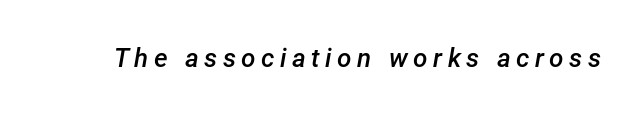
{"italic": "yes", "lean": "right", "slant_degrees": 12, "bold": "semi", "underline": "no", "letter_spacing": "wide", "letter_spacing_em": 0.21, "glyph_px": 26}
